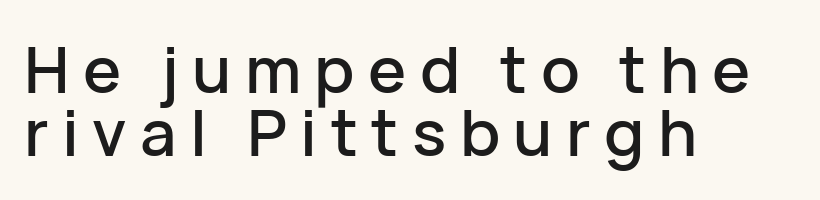
Q: Is the text italic (slanted)? A: No, it is upright.
Q: Is the typeface a serif or a sans-serif typeface? A: Sans-serif.
Q: Is the text underlined? A: No.
Q: How is the paragraph aligned? A: Left-aligned.
Q: Is the spacing between letters normal or unusually wide? A: Unusually wide.
Q: Is the spacing between lines tight, normal or loose? A: Tight.
Q: Width (condensed, normal, or wide)? A: Normal.
Q: Stroke contrast? A: Low.
Q: x-height? A: Medium.
Q: Monospaced? A: No.
